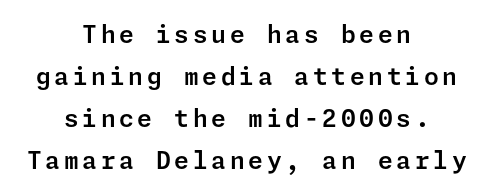
{"italic": "no", "underline": "no", "align": "center", "line_spacing_ratio": 1.75, "glyph_px": 24}
